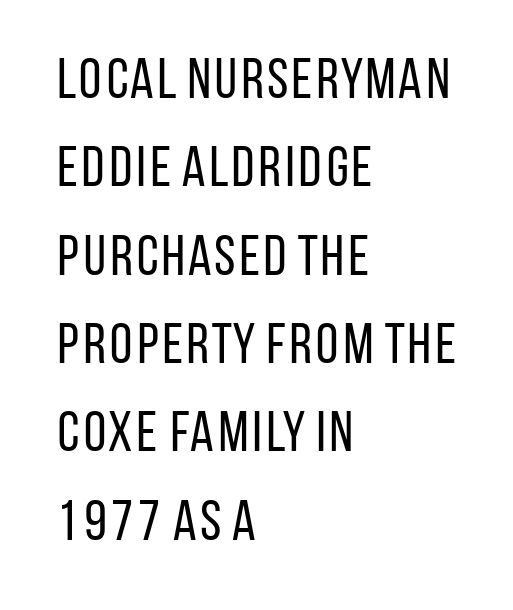
Each letter keeps its own natural width here, so spacing adapts to shape. These lines stack with their left ends in a neat column. These lines are composed in type without serifs. Does the lettering tilt? It doesn't — this is upright.
